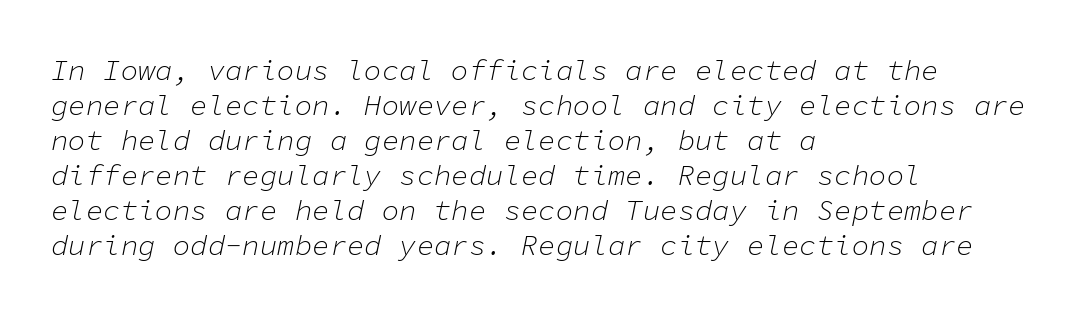
Q: Is the text bold? A: No.
Q: Is the text italic (slanted)? A: Yes, it leans right by about 11 degrees.
Q: Is the text underlined? A: No.
Q: How is the paragraph aligned? A: Left-aligned.
Q: Is the spacing between letters normal or unusually wide? A: Normal.
Q: Width (condensed, normal, or wide)? A: Normal.
Q: Stroke contrast? A: Low.
Q: x-height? A: Medium.
Q: Monospaced? A: Yes.
